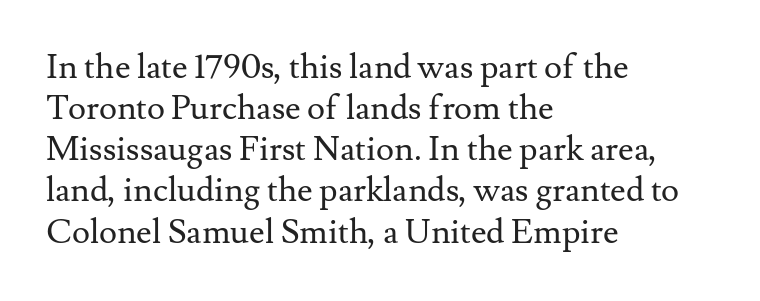
Upright lettering throughout. The typesetter chose a ragged-right arrangement here. A clean baseline with only descenders dipping below it. The rendering uses natural spacing where letterforms have individual widths. Counters stay open thanks to moderate or lighter strokes. This rendering employs a face with finishing strokes, i.e., a serif.
